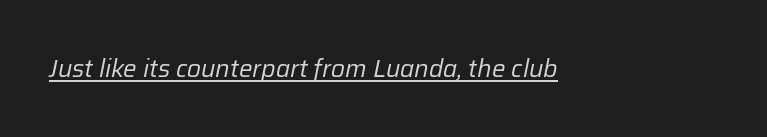
In terms of letterspacing, this is plain default setting. The strokes are not fattened; the text isn't bold. Underlined type. Slant detected: the letters are inclined.
